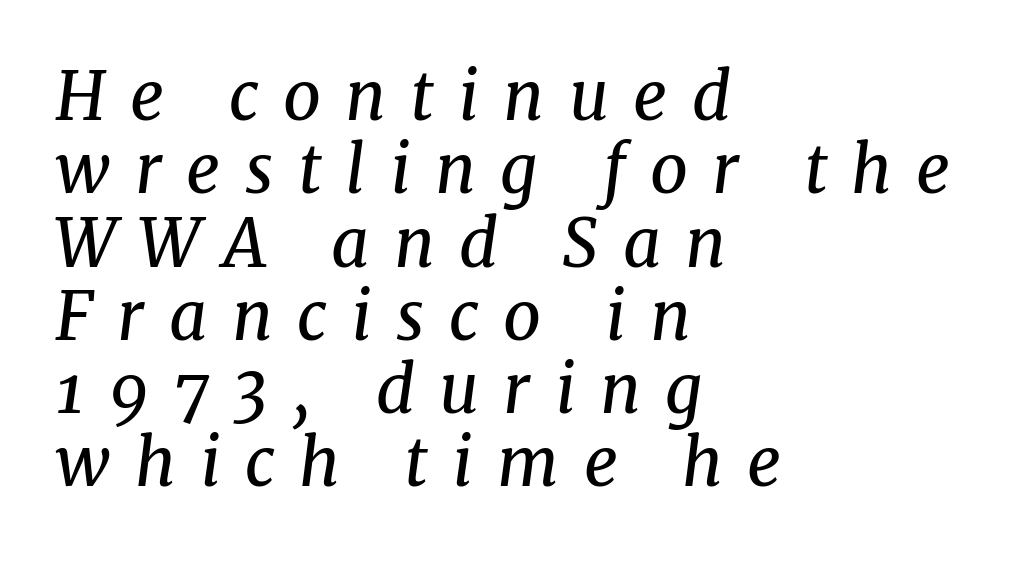
{"serif": "yes", "italic": "yes", "lean": "right", "slant_degrees": 8, "bold": "no", "weight": "regular", "width": "normal", "stroke_contrast": "medium", "x_height": "medium", "monospaced": "no", "underline": "no", "align": "left", "line_spacing": "tight", "line_spacing_ratio": 1.11, "letter_spacing": "wide", "letter_spacing_em": 0.37, "glyph_px": 66}
